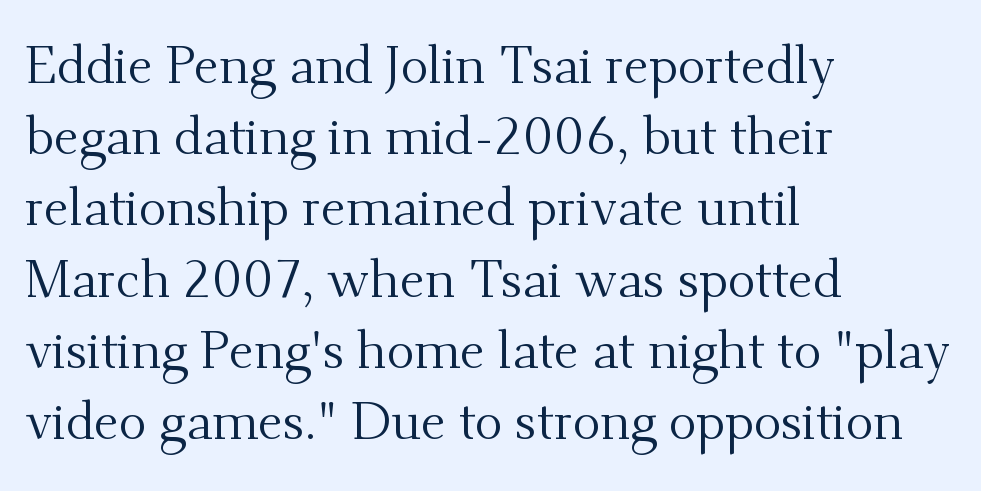
Upright lettering throughout. The ragged edge is on the right, which tells us the setting is flush left. The rendering uses a moderate line-height, typical for paragraphs. You could not count columns in this text — the font is proportionally spaced. The weight tops out at a normal text grade.
